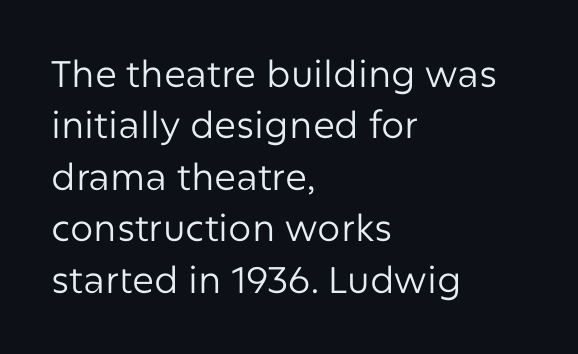
{"serif": "no", "italic": "no", "bold": "no", "weight": "regular", "width": "normal", "stroke_contrast": "low", "x_height": "medium", "monospaced": "no", "underline": "no", "align": "left", "line_spacing": "normal", "line_spacing_ratio": 1.39, "letter_spacing": "normal", "letter_spacing_em": 0.0, "glyph_px": 37}
